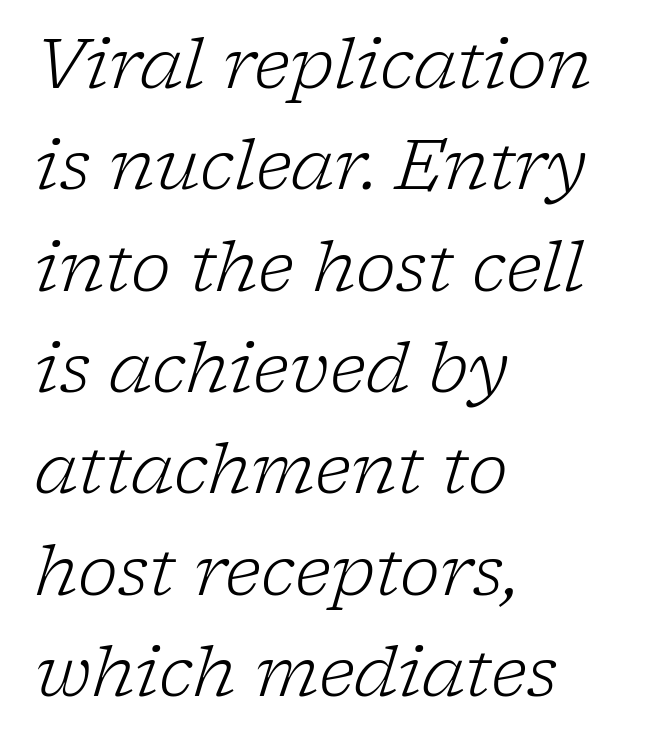
Q: Is the text bold? A: No.
Q: Is the text italic (slanted)? A: Yes, it leans right by about 17 degrees.
Q: Is the typeface a serif or a sans-serif typeface? A: Serif.
Q: Is the text underlined? A: No.
Q: How is the paragraph aligned? A: Left-aligned.
Q: Is the spacing between letters normal or unusually wide? A: Normal.
Q: Is the spacing between lines tight, normal or loose? A: Normal.
Q: Width (condensed, normal, or wide)? A: Normal.
Q: Stroke contrast? A: Low.
Q: x-height? A: Medium.
Q: Monospaced? A: No.
